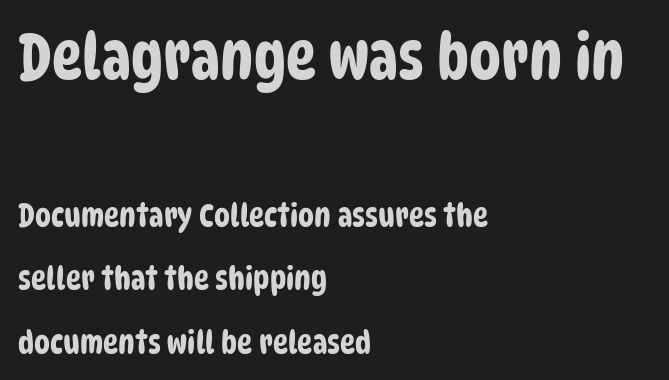
The image shows 64 px condensed sans-serif type; set left-aligned, loose line spacing (1.98x), normal letter spacing, not underlined; the first (top) block is 2.0x larger; low stroke contrast and a large x-height.
